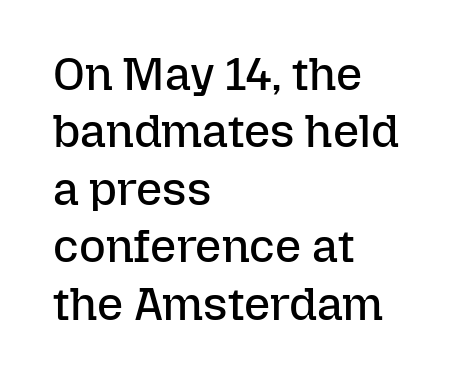
The rendering uses natural spacing where letterforms have individual widths. The lines are quadded left. Between one letter and the next there's only the usual sliver of space. Posture: upright roman. This sample keeps an unexceptional amount of space between lines. The characters are drawn with everyday or finer stroke widths.
